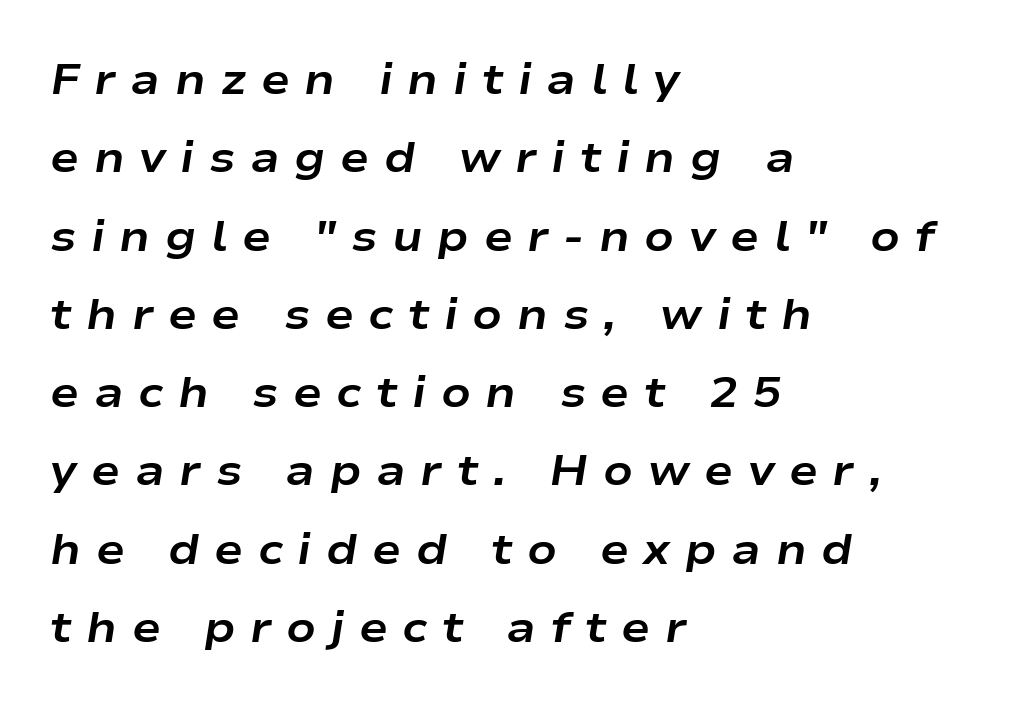
{"italic": "yes", "lean": "right", "slant_degrees": 9, "bold": "yes", "weight": "bold", "width": "wide", "stroke_contrast": "low", "x_height": "medium", "monospaced": "no", "underline": "no", "align": "left", "line_spacing_ratio": 1.82, "letter_spacing": "wide", "letter_spacing_em": 0.34, "glyph_px": 43}
